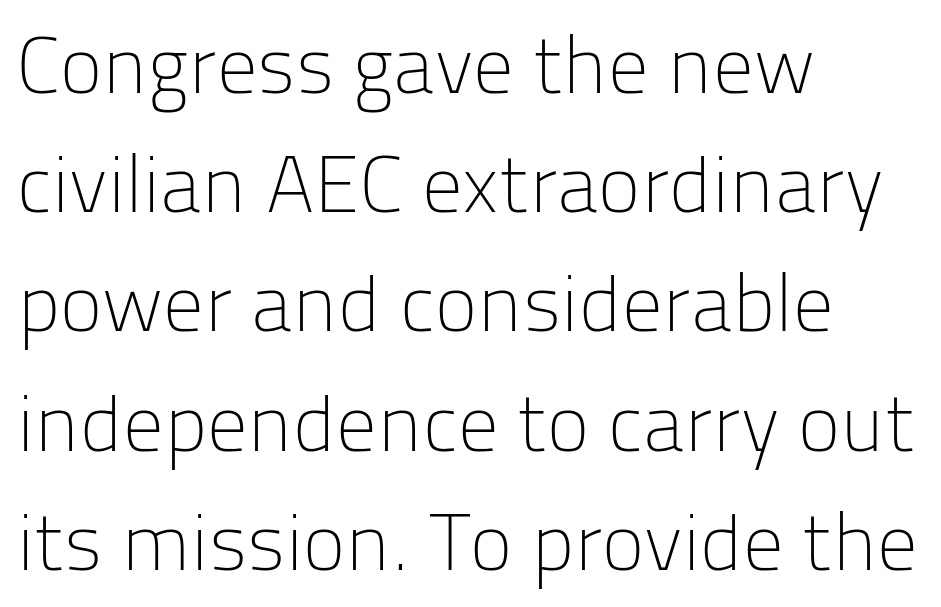
{"serif": "no", "italic": "no", "bold": "no", "weight": "light", "width": "normal", "stroke_contrast": "low", "x_height": "medium", "monospaced": "no", "underline": "no", "align": "left", "line_spacing": "normal", "line_spacing_ratio": 1.49, "letter_spacing": "normal", "letter_spacing_em": 0.0, "glyph_px": 80}
